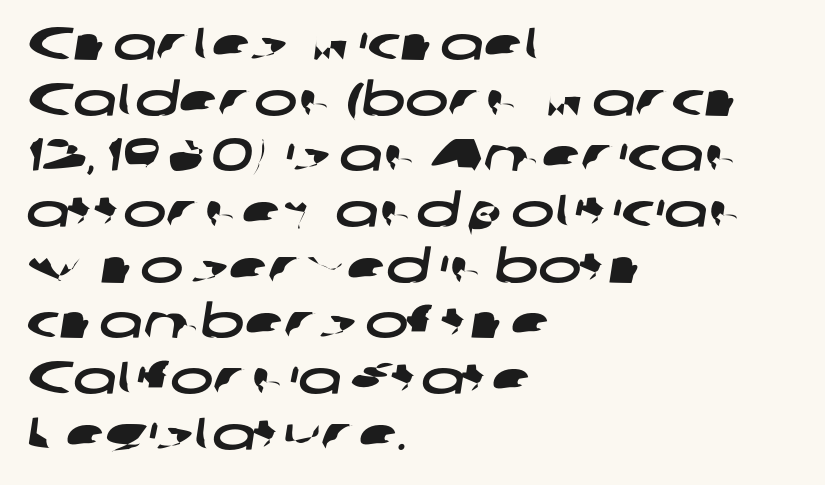
{"serif": "no", "width": "wide", "stroke_contrast": "low", "x_height": "medium", "monospaced": "no", "underline": "no", "align": "left", "line_spacing_ratio": 1.21, "letter_spacing": "normal", "letter_spacing_em": 0.0, "glyph_px": 46}
